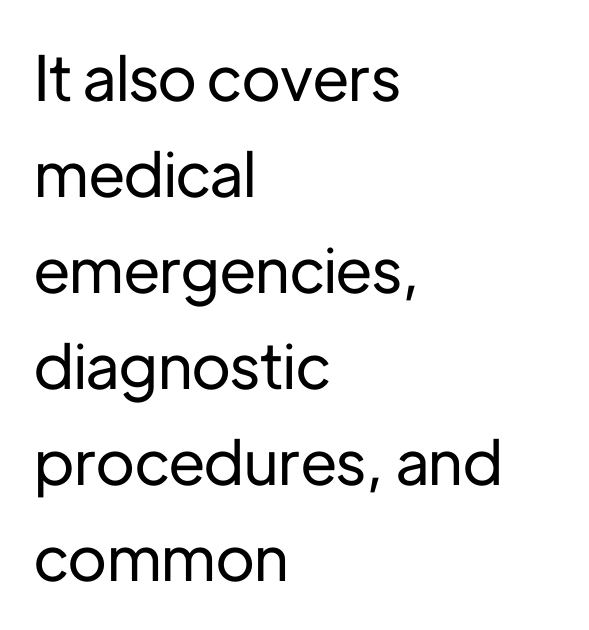
{"serif": "no", "italic": "no", "width": "normal", "stroke_contrast": "low", "x_height": "medium", "monospaced": "no", "underline": "no", "align": "left", "line_spacing": "normal", "line_spacing_ratio": 1.55, "letter_spacing": "normal", "letter_spacing_em": 0.0, "glyph_px": 62}
